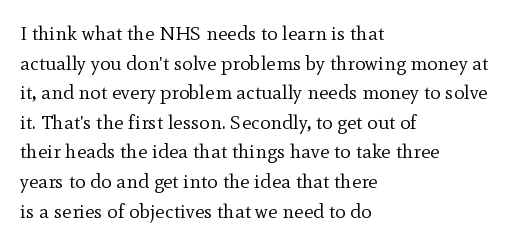
{"italic": "no", "bold": "no", "underline": "no", "align": "left", "line_spacing": "normal", "line_spacing_ratio": 1.48, "letter_spacing": "normal", "letter_spacing_em": 0.0, "glyph_px": 20}
